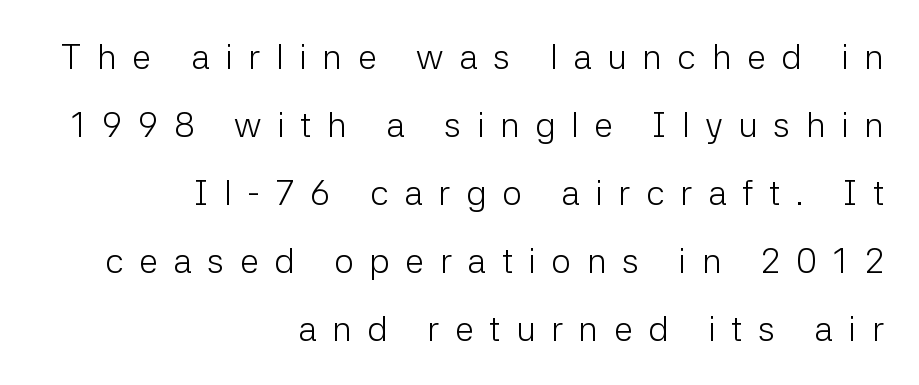
The image shows 35 px light sans-serif type, upright; set right-aligned, loose line spacing (1.94x), unusually wide letter spacing (+0.44 em), not underlined; low stroke contrast and a medium x-height.
